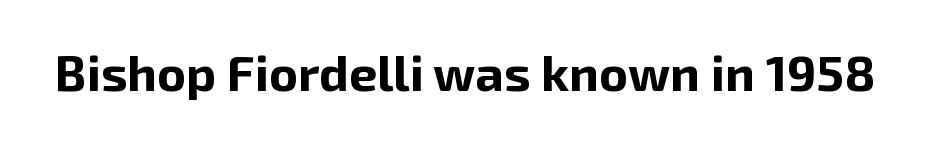
{"serif": "no", "italic": "no", "bold": "yes", "weight": "bold", "width": "normal", "stroke_contrast": "low", "x_height": "medium", "monospaced": "no", "underline": "no", "letter_spacing": "normal", "letter_spacing_em": 0.0, "glyph_px": 50}
